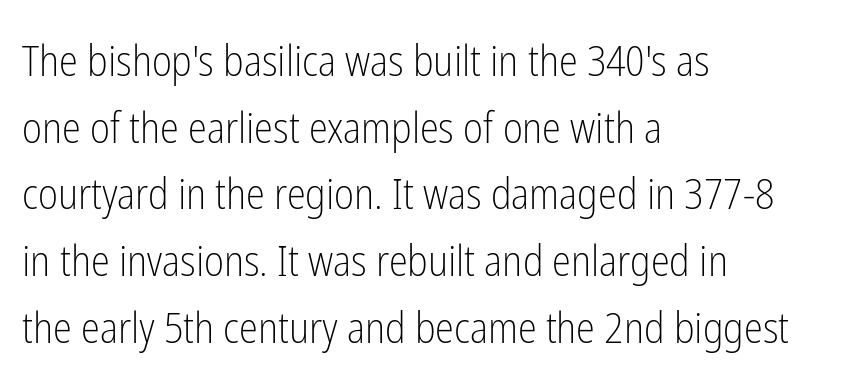
Q: Is the text bold? A: No.
Q: Is the text italic (slanted)? A: No, it is upright.
Q: Is the typeface a serif or a sans-serif typeface? A: Sans-serif.
Q: Is the text underlined? A: No.
Q: How is the paragraph aligned? A: Left-aligned.
Q: Is the spacing between letters normal or unusually wide? A: Normal.
Q: Is the spacing between lines tight, normal or loose? A: Normal.
Q: Width (condensed, normal, or wide)? A: Condensed.
Q: Stroke contrast? A: Low.
Q: x-height? A: Medium.
Q: Monospaced? A: No.
